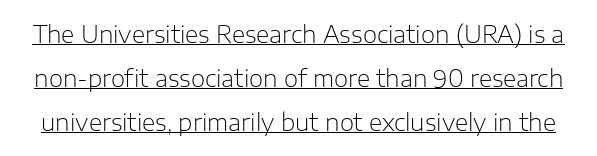
One glance says open: line gaps are wider than usual. Observe the ordinary spacing: letters are neighbours, not strangers. A continuous stroke trails under the words, as in a hyperlink. Posture: straight, roman, zero tilt.
